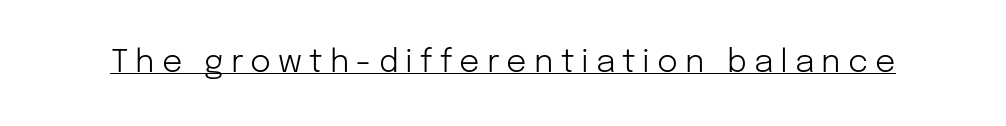
A typesetter would call this proportional, since set widths differ per character. A rule runs beneath these lines of type. A quiet, ordinary-to-light weight characterises the typeface. Examine the stroke ends and you'll find no serifs. Compared with typical body copy, the letter spacing here is much looser.
